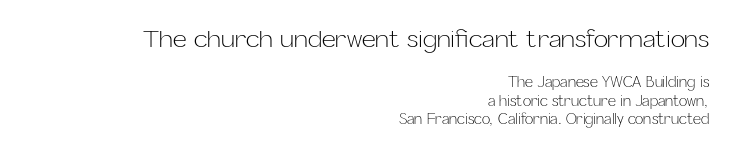
{"italic": "no", "bold": "no", "underline": "no", "align": "right", "line_spacing": "normal", "line_spacing_ratio": 1.33, "letter_spacing": "normal", "letter_spacing_em": 0.0, "larger_block": "first", "size_ratio": 1.71, "glyph_px": 24}
